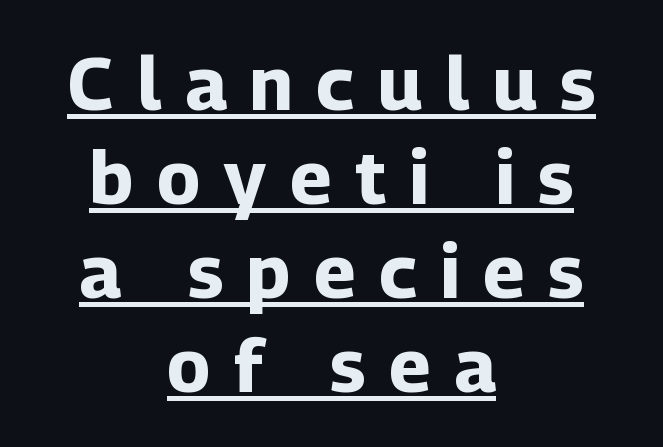
{"serif": "no", "italic": "no", "bold": "yes", "weight": "bold", "width": "normal", "stroke_contrast": "low", "x_height": "medium", "monospaced": "no", "underline": "yes", "align": "center", "line_spacing": "normal", "line_spacing_ratio": 1.27, "letter_spacing": "wide", "letter_spacing_em": 0.32, "glyph_px": 74}
